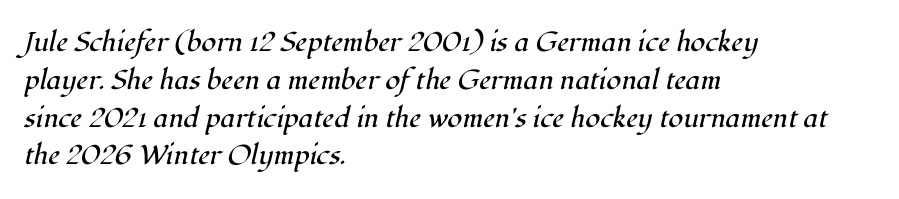
{"italic": "yes", "lean": "right", "slant_degrees": 12, "bold": "no", "underline": "no", "align": "left", "line_spacing": "normal", "line_spacing_ratio": 1.4, "letter_spacing": "normal", "letter_spacing_em": 0.0, "glyph_px": 27}
